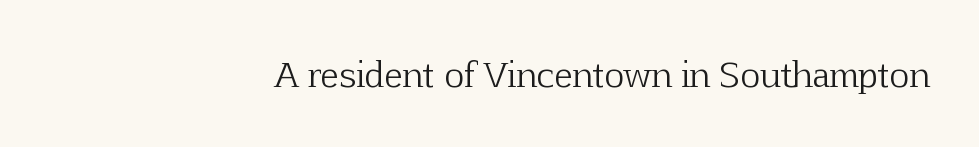
{"serif": "yes", "italic": "no", "bold": "no", "weight": "light", "width": "normal", "stroke_contrast": "low", "x_height": "medium", "monospaced": "no", "underline": "no", "align": "right", "letter_spacing": "normal", "letter_spacing_em": 0.0, "glyph_px": 34}
